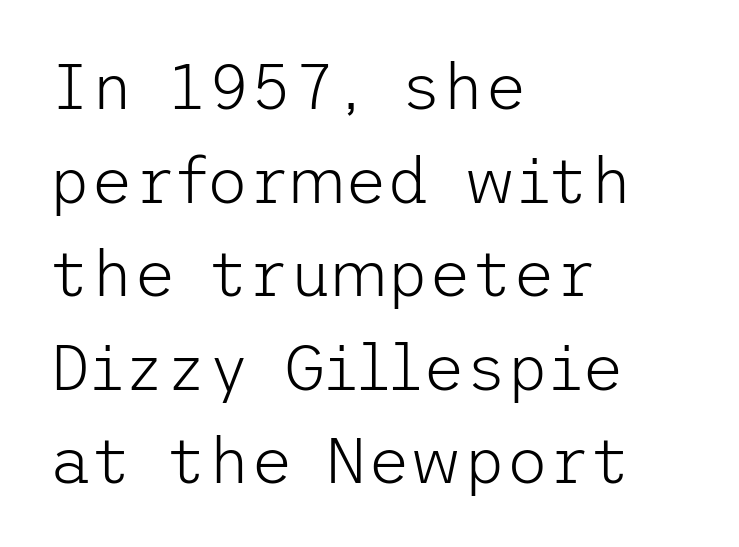
{"serif": "no", "italic": "no", "bold": "no", "weight": "light", "width": "normal", "stroke_contrast": "low", "x_height": "medium", "underline": "no", "align": "left", "line_spacing": "normal", "line_spacing_ratio": 1.44, "letter_spacing": "normal", "letter_spacing_em": 0.0, "glyph_px": 65}
